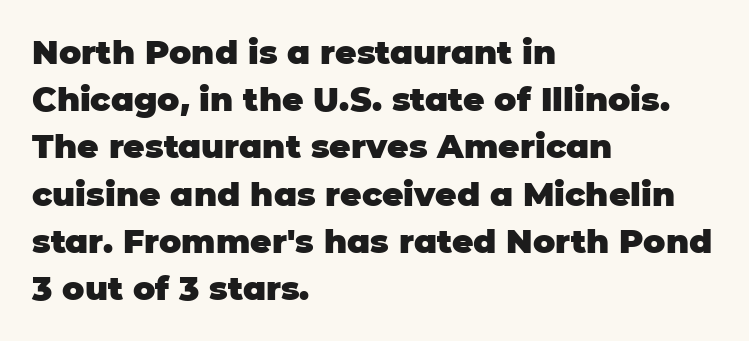
These lines carry a lot of weight — the face is fully bold. The words here are not underlined. Leading: standard. Does the type have serifs? No, each stem ends abruptly.
